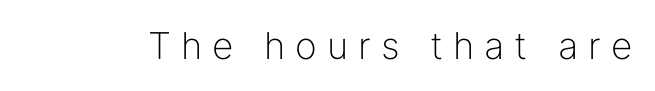
The image shows 37 px light sans-serif type, upright; set unusually wide letter spacing (+0.27 em), not underlined; low stroke contrast and a medium x-height.
